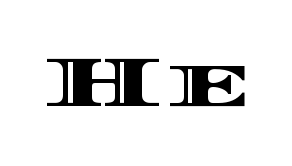
The image shows 72 px wide type, upright; set normal letter spacing, not underlined; a large x-height.
